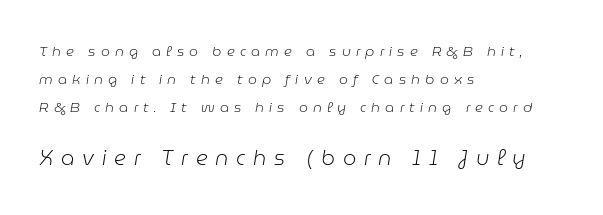
Emphasis-style slanted type is in use. The rendering enlarges the type as you move from the upper chunk to the lower. No word sits above an underline. Casual observation: everything's shoved over to the left. Compared with typical paragraphs, the rows here are farther apart.
